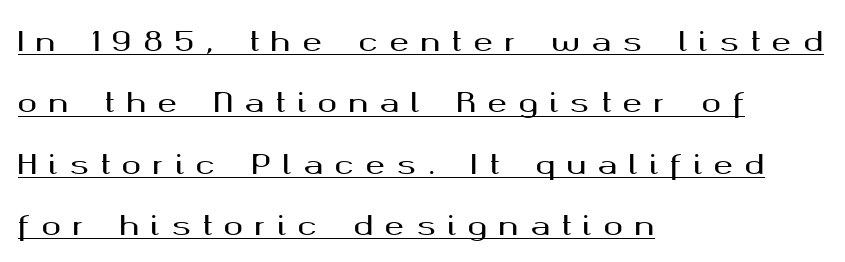
Q: Is the text italic (slanted)? A: No, it is upright.
Q: Is the text underlined? A: Yes.
Q: How is the paragraph aligned? A: Left-aligned.
Q: Is the spacing between letters normal or unusually wide? A: Unusually wide.
Q: Is the spacing between lines tight, normal or loose? A: Loose.
